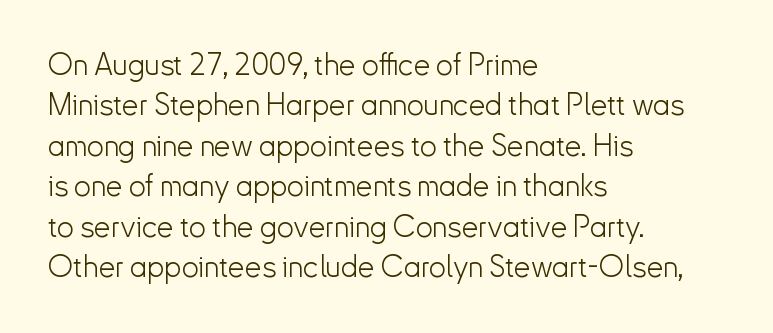
{"serif": "no", "italic": "no", "bold": "no", "weight": "light", "width": "normal", "stroke_contrast": "low", "x_height": "small", "monospaced": "no", "underline": "no", "align": "left", "line_spacing": "normal", "line_spacing_ratio": 1.35, "letter_spacing": "normal", "letter_spacing_em": 0.0, "glyph_px": 30}
